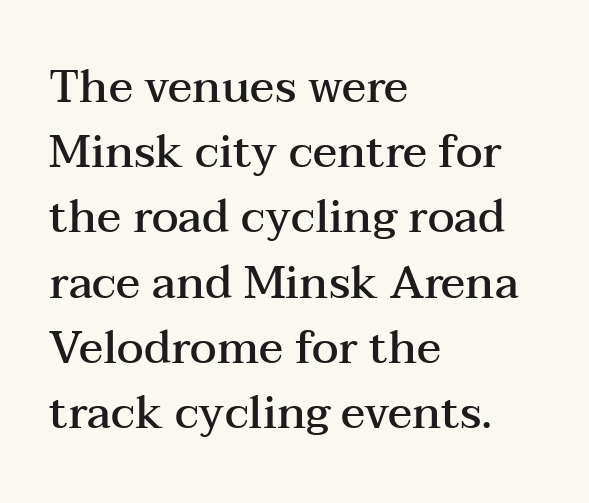
{"serif": "yes", "italic": "no", "bold": "semi", "weight": "semibold", "width": "wide", "stroke_contrast": "medium", "x_height": "medium", "monospaced": "no", "underline": "no", "align": "left", "line_spacing": "normal", "line_spacing_ratio": 1.45, "letter_spacing": "normal", "letter_spacing_em": 0.0, "glyph_px": 45}
